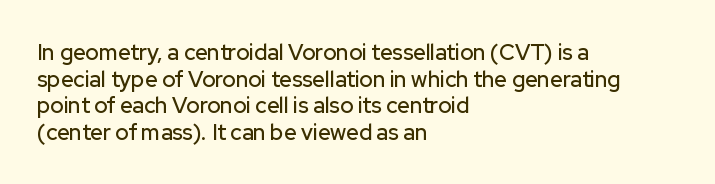
{"italic": "no", "underline": "no", "align": "left", "line_spacing_ratio": 1.21, "letter_spacing": "normal", "letter_spacing_em": 0.0, "glyph_px": 22}
